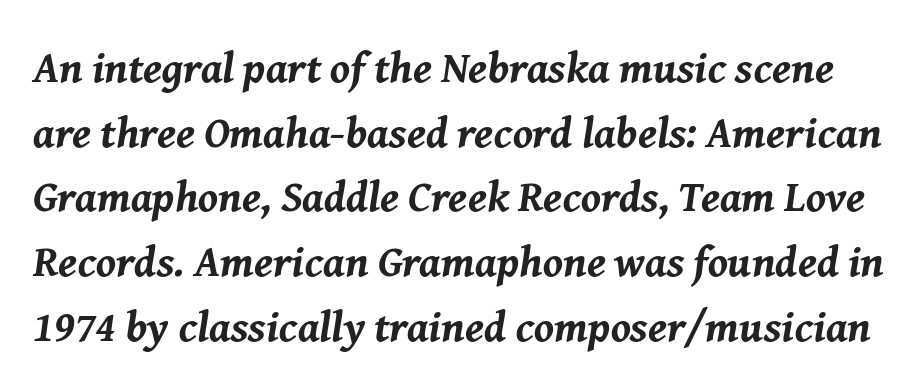
The image shows 44 px bold type, italic (leaning right); set normal line spacing (1.47x), normal letter spacing, not underlined; medium stroke contrast and a medium x-height.
